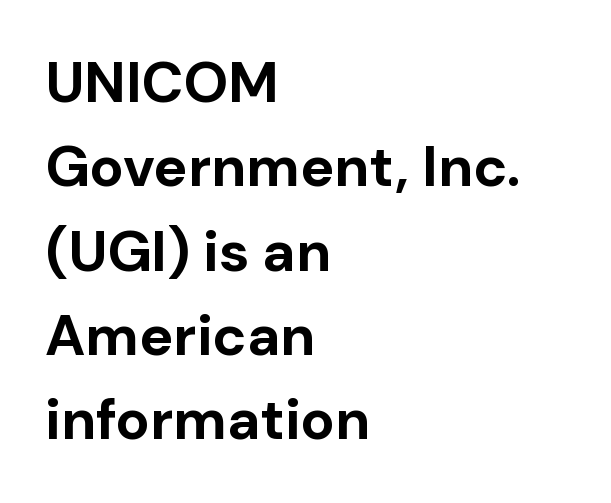
Q: Is the text bold? A: Yes.
Q: Is the text italic (slanted)? A: No, it is upright.
Q: Is the typeface a serif or a sans-serif typeface? A: Sans-serif.
Q: Is the text underlined? A: No.
Q: How is the paragraph aligned? A: Left-aligned.
Q: Is the spacing between letters normal or unusually wide? A: Normal.
Q: Is the spacing between lines tight, normal or loose? A: Normal.
Q: Width (condensed, normal, or wide)? A: Normal.
Q: Stroke contrast? A: Low.
Q: x-height? A: Medium.
Q: Monospaced? A: No.
